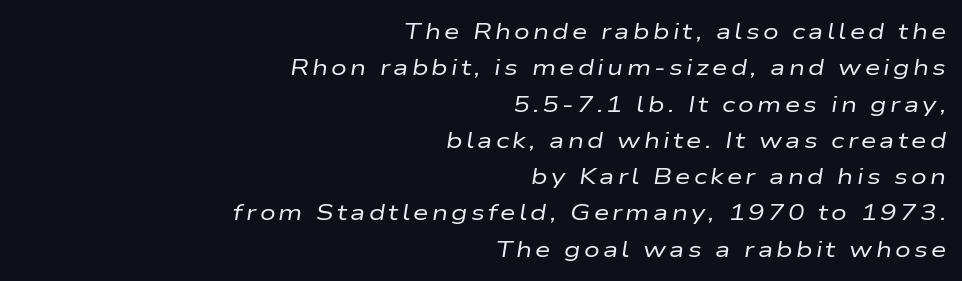
The image shows 22 px text type, italic (leaning right); set right-aligned, normal line spacing (1.65x), not underlined.
